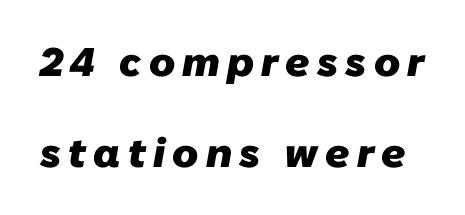
Q: Is the text bold? A: Yes.
Q: Is the typeface a serif or a sans-serif typeface? A: Sans-serif.
Q: Is the text underlined? A: No.
Q: Is the spacing between lines tight, normal or loose? A: Loose.
Q: Width (condensed, normal, or wide)? A: Normal.
Q: Stroke contrast? A: Low.
Q: x-height? A: Medium.
Q: Monospaced? A: No.
